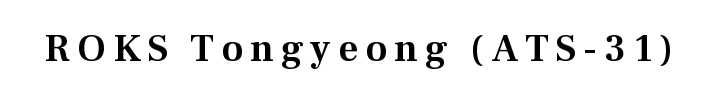
{"serif": "yes", "italic": "no", "width": "normal", "stroke_contrast": "medium", "x_height": "medium", "monospaced": "no", "underline": "no", "glyph_px": 39}
